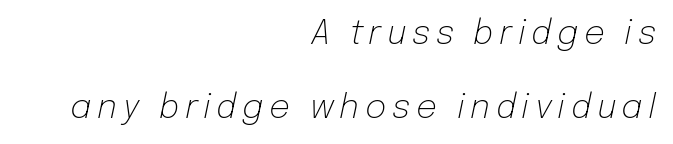
Q: Is the text bold? A: No.
Q: Is the text italic (slanted)? A: Yes, it leans right by about 12 degrees.
Q: Is the text underlined? A: No.
Q: How is the paragraph aligned? A: Right-aligned.
Q: Is the spacing between lines tight, normal or loose? A: Loose.
Q: Width (condensed, normal, or wide)? A: Normal.
Q: Stroke contrast? A: Low.
Q: x-height? A: Medium.
Q: Monospaced? A: No.
